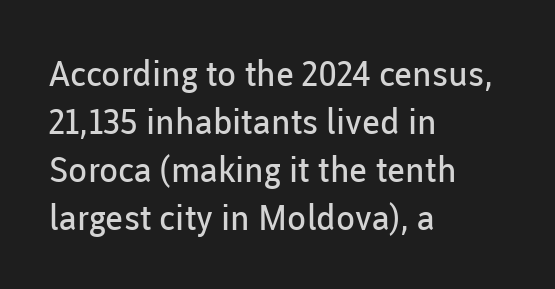
{"serif": "no", "italic": "no", "bold": "no", "weight": "regular", "width": "normal", "stroke_contrast": "low", "x_height": "medium", "monospaced": "no", "underline": "no", "align": "left", "line_spacing": "normal", "line_spacing_ratio": 1.37, "letter_spacing": "normal", "letter_spacing_em": 0.0, "glyph_px": 35}
